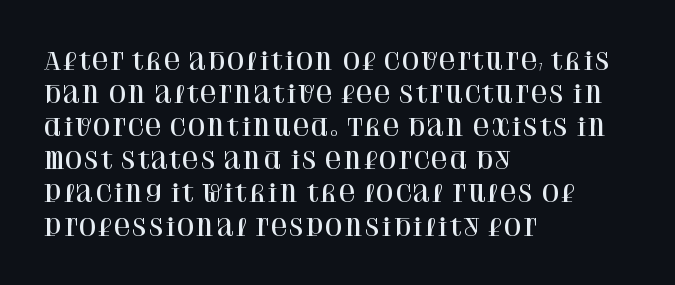
The image shows 23 px text type, upright; set left-aligned, normal line spacing (1.44x), normal letter spacing, not underlined.
